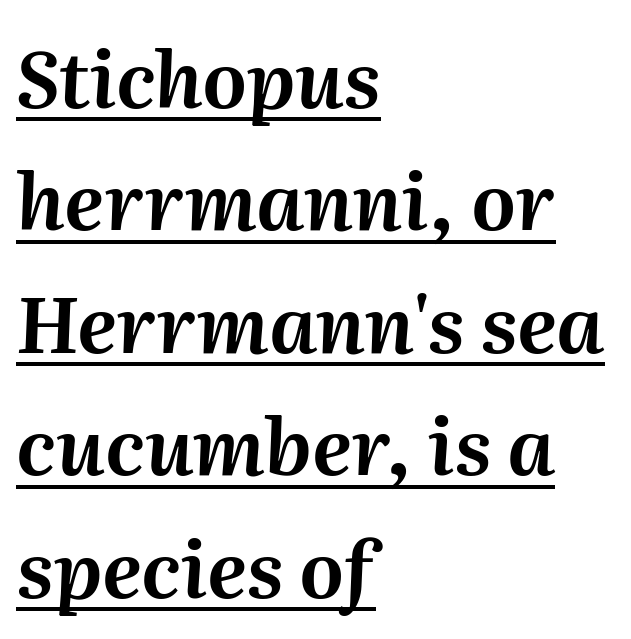
The image shows 78 px text type, italic (leaning right); set left-aligned, normal line spacing (1.57x), normal letter spacing, underlined; medium stroke contrast and a medium x-height.
